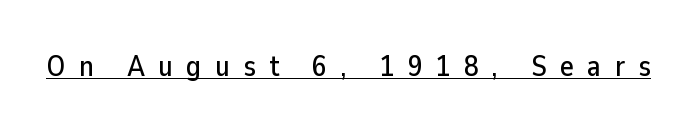
The image shows 29 px sans-serif type, upright; set unusually wide letter spacing (+0.46 em), underlined; low stroke contrast and a medium x-height.
